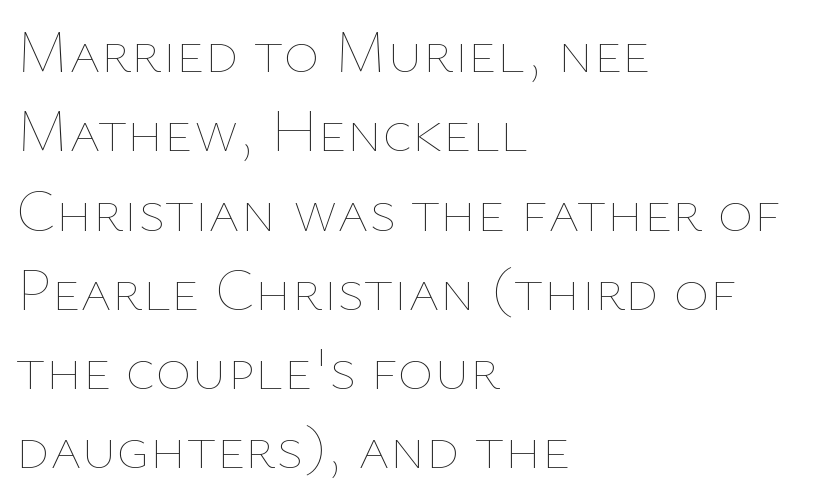
The paragraph has a hard left edge and a soft right edge. Glance below the letters and you will spot only blank space. No italicization has been applied; the sample stays upright. The weight would be labelled regular, book, light, or lighter still.
